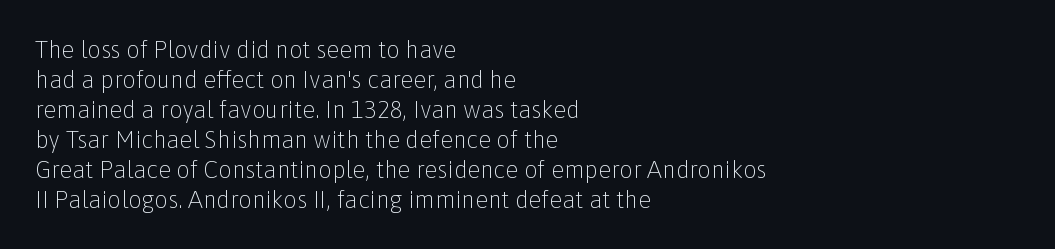
The image shows 24 px text type, upright; set left-aligned, normal line spacing (1.25x), normal letter spacing, not underlined.
